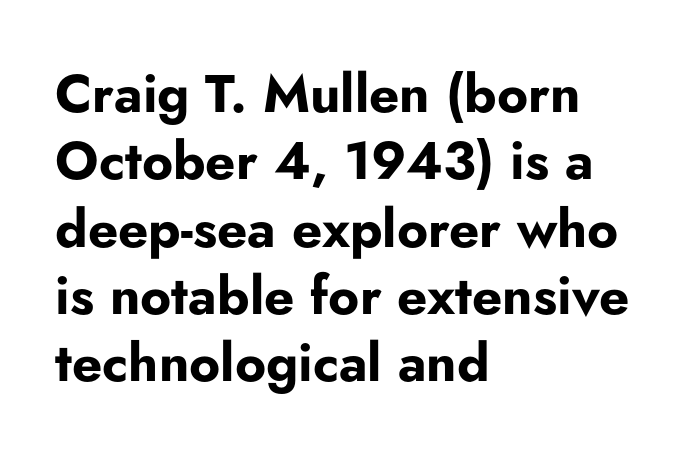
Q: Is the text bold? A: Yes.
Q: Is the text italic (slanted)? A: No, it is upright.
Q: Is the typeface a serif or a sans-serif typeface? A: Sans-serif.
Q: Is the text underlined? A: No.
Q: How is the paragraph aligned? A: Left-aligned.
Q: Is the spacing between letters normal or unusually wide? A: Normal.
Q: Is the spacing between lines tight, normal or loose? A: Normal.
Q: Width (condensed, normal, or wide)? A: Normal.
Q: Stroke contrast? A: Low.
Q: x-height? A: Small.
Q: Monospaced? A: No.
